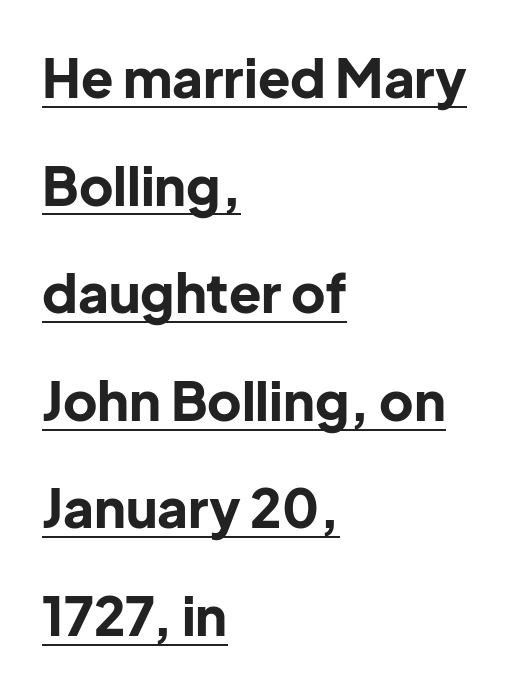
{"serif": "no", "italic": "no", "bold": "yes", "weight": "bold", "width": "normal", "stroke_contrast": "low", "x_height": "medium", "monospaced": "no", "underline": "yes", "align": "left", "line_spacing": "loose", "line_spacing_ratio": 2.03, "letter_spacing": "normal", "letter_spacing_em": 0.0, "glyph_px": 53}
